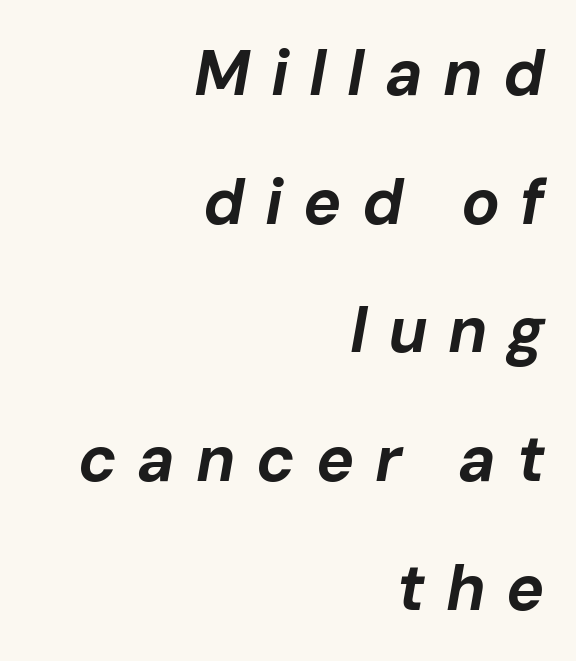
A typesetter would call this proportional, since set widths differ per character. These lines have a slow, spaced-out rhythm from letter to letter. In terms of weight, the rendering is a true, heavy bold. Compared with ordinary roman type, these characters are visibly tilted. A typesetter would call this leading open, well beyond the default.
